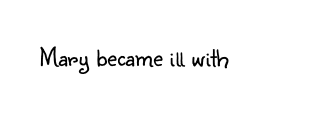
Q: Is the text bold? A: No.
Q: Is the text italic (slanted)? A: No, it is upright.
Q: Is the text underlined? A: No.
Q: Is the spacing between letters normal or unusually wide? A: Normal.
